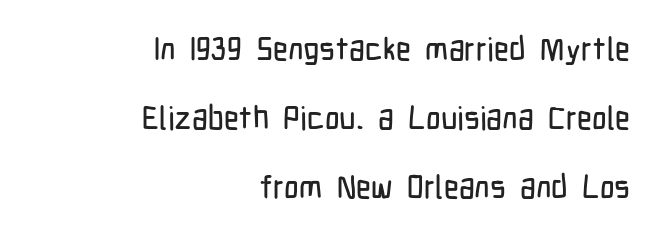
{"serif": "no", "italic": "no", "width": "condensed", "stroke_contrast": "low", "x_height": "medium", "monospaced": "no", "underline": "no", "align": "right", "line_spacing": "loose", "line_spacing_ratio": 2.16, "letter_spacing": "normal", "letter_spacing_em": 0.0, "glyph_px": 32}
